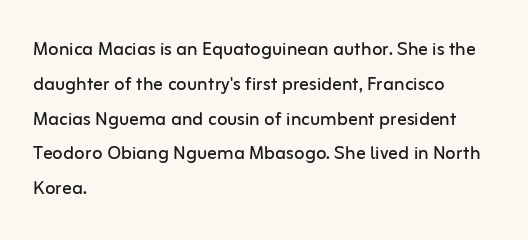
{"italic": "no", "bold": "no", "underline": "no", "align": "left", "line_spacing": "normal", "line_spacing_ratio": 1.45, "letter_spacing": "normal", "letter_spacing_em": 0.0, "glyph_px": 24}
